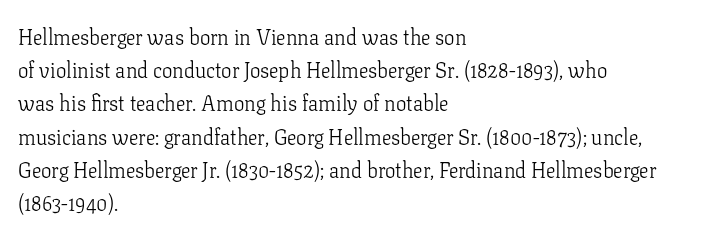
The image shows 21 px text type, upright; set left-aligned, normal line spacing (1.58x), normal letter spacing, not underlined.
